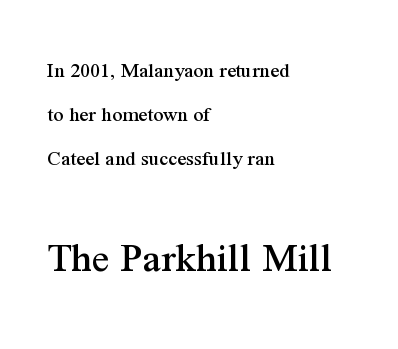
Here the second block reads like a headline and the first like body copy. The rendering uses natural spacing where letterforms have individual widths. Type style note: has serifs. This sample trades compactness for vertical openness between lines. Line beginnings align vertically; line endings do not. The letters sit at their default tracking, neither squeezed nor spread.
